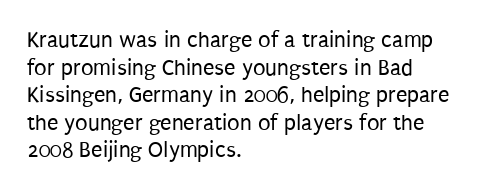
The image shows 23 px text type, upright; set left-aligned, line spacing 1.2x, normal letter spacing, not underlined.
